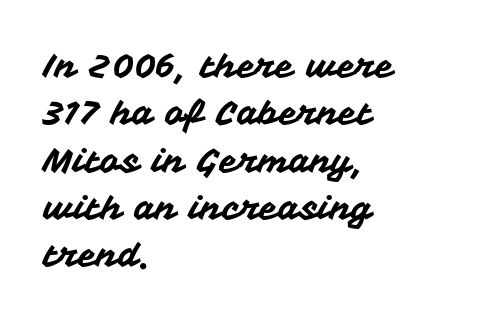
The compositor pushed each line to the left boundary. Here the glyphs are tracked normally, forming tight word shapes. The leading is moderate, giving the passage an even texture. Clear beneath every line of the passage. Is this a fixed-width face? No — the glyphs have proportional, varying widths.
